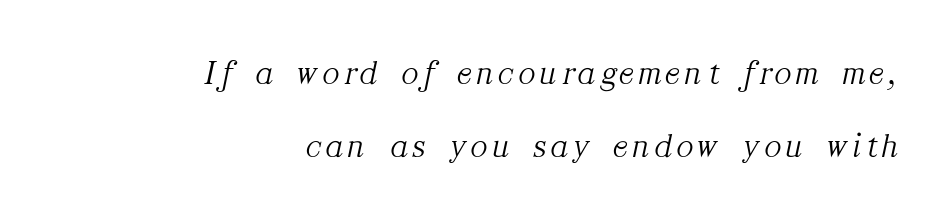
Quick note: interline space is abundant. The glyphs in this specimen are seriffed. Quick note: italic. Stems and bowls with no extra thickness — not bold. The text block is weighted toward the right margin, trailing off unevenly leftward. Words float on clear page, feet unadorned.
